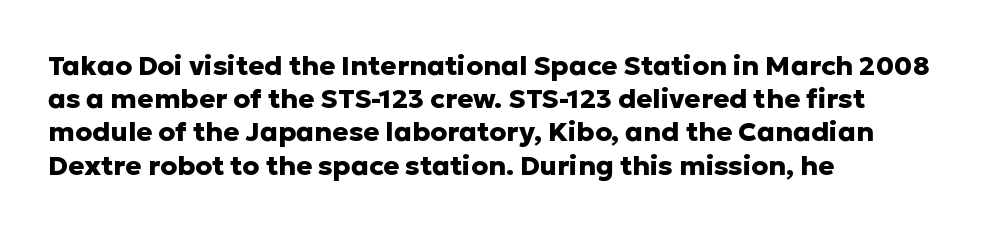
The image shows 27 px bold type, upright; set left-aligned, line spacing 1.23x, normal letter spacing, not underlined.
